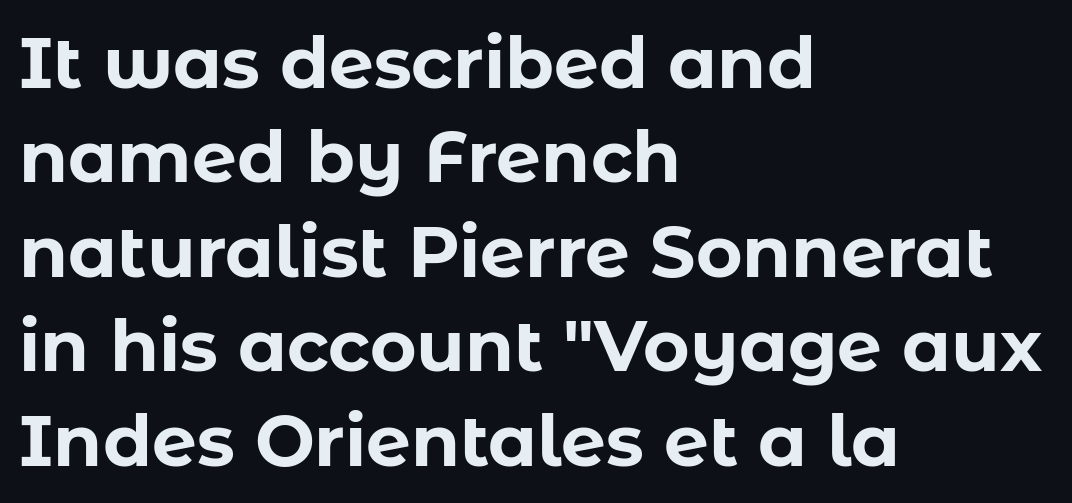
Q: Is the text bold? A: Yes.
Q: Is the text italic (slanted)? A: No, it is upright.
Q: Is the typeface a serif or a sans-serif typeface? A: Sans-serif.
Q: Is the text underlined? A: No.
Q: How is the paragraph aligned? A: Left-aligned.
Q: Is the spacing between letters normal or unusually wide? A: Normal.
Q: Is the spacing between lines tight, normal or loose? A: Normal.
Q: Width (condensed, normal, or wide)? A: Normal.
Q: Stroke contrast? A: Low.
Q: x-height? A: Medium.
Q: Monospaced? A: No.
